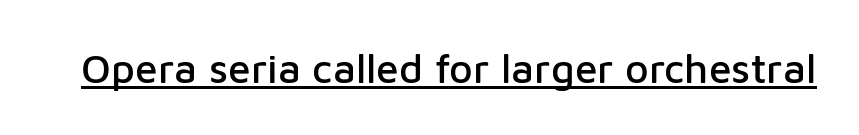
The image shows 41 px sans-serif type, upright; set normal letter spacing, underlined; low stroke contrast and a medium x-height.
